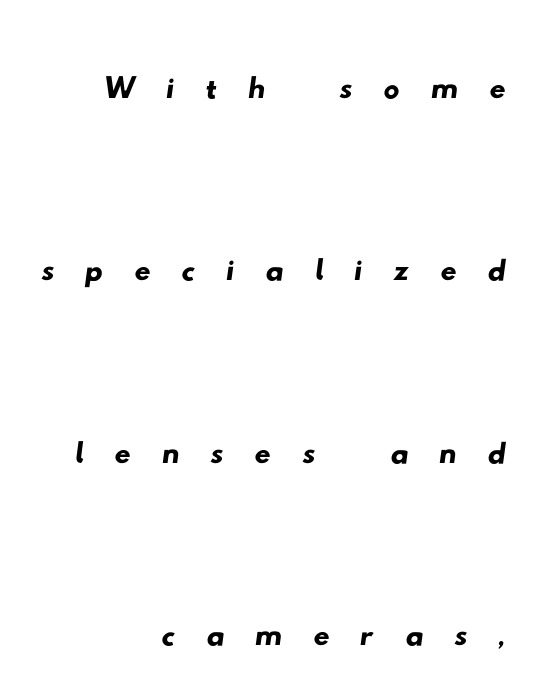
The image shows 80 px wide sans-serif type; set right-aligned, loose line spacing (2.28x), unusually wide letter spacing (+0.38 em), not underlined; low stroke contrast and a small x-height.
